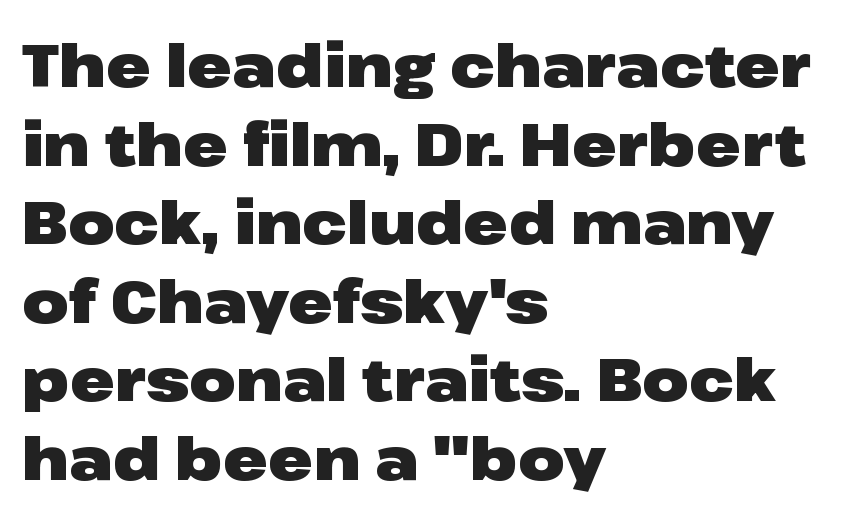
The image shows 60 px heavy, wide sans-serif type, upright; set left-aligned, normal line spacing (1.31x), normal letter spacing, not underlined; low stroke contrast and a medium x-height.
